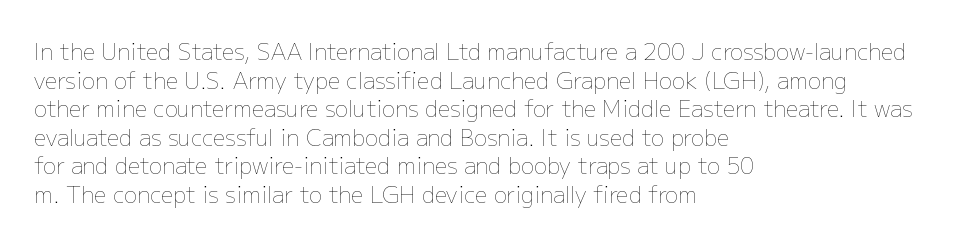
{"italic": "no", "bold": "no", "underline": "no", "align": "left", "line_spacing": "normal", "line_spacing_ratio": 1.3, "letter_spacing": "normal", "letter_spacing_em": 0.0, "glyph_px": 22}
